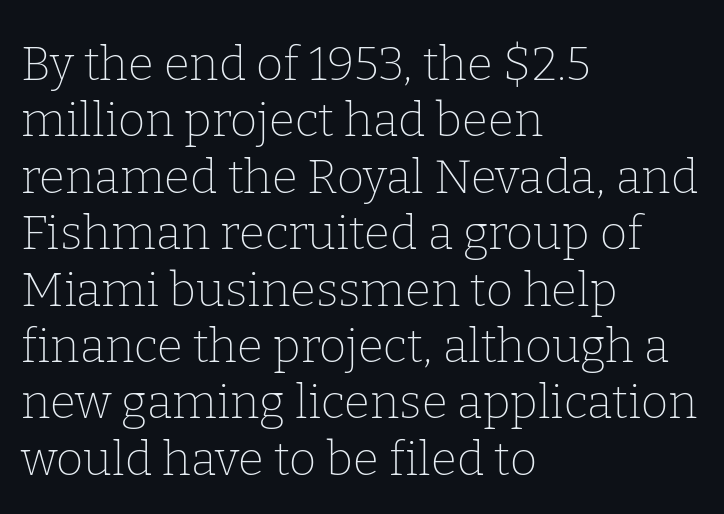
{"serif": "yes", "italic": "no", "bold": "no", "weight": "thin", "width": "normal", "stroke_contrast": "low", "x_height": "medium", "monospaced": "no", "underline": "no", "align": "left", "line_spacing_ratio": 1.2, "letter_spacing": "normal", "letter_spacing_em": 0.0, "glyph_px": 47}
